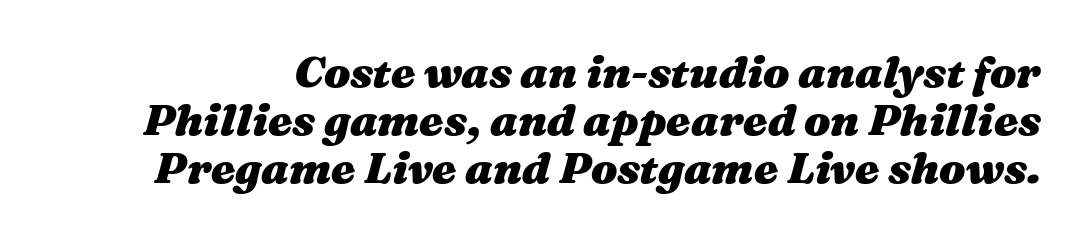
Q: Is the text bold? A: Yes.
Q: Is the text italic (slanted)? A: Yes, it leans right by about 16 degrees.
Q: Is the text underlined? A: No.
Q: Is the spacing between letters normal or unusually wide? A: Normal.
Q: Is the spacing between lines tight, normal or loose? A: Tight.
Q: Width (condensed, normal, or wide)? A: Wide.
Q: Stroke contrast? A: Medium.
Q: x-height? A: Medium.
Q: Monospaced? A: No.
